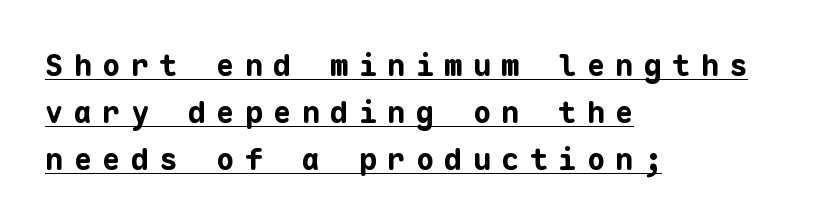
Q: Is the text bold? A: Yes.
Q: Is the text italic (slanted)? A: No, it is upright.
Q: Is the typeface a serif or a sans-serif typeface? A: Sans-serif.
Q: Is the text underlined? A: Yes.
Q: How is the paragraph aligned? A: Left-aligned.
Q: Is the spacing between letters normal or unusually wide? A: Unusually wide.
Q: Is the spacing between lines tight, normal or loose? A: Normal.
Q: Width (condensed, normal, or wide)? A: Normal.
Q: Stroke contrast? A: Low.
Q: x-height? A: Medium.
Q: Monospaced? A: Yes.
